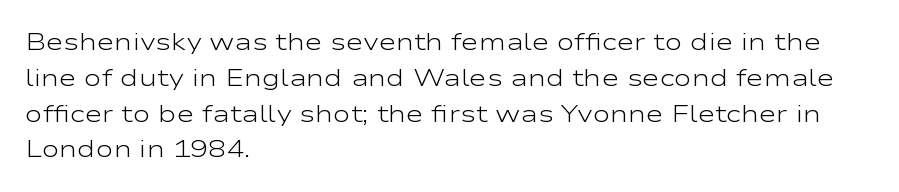
{"italic": "no", "bold": "no", "underline": "no", "align": "left", "line_spacing": "normal", "line_spacing_ratio": 1.49, "letter_spacing": "normal", "letter_spacing_em": 0.0, "glyph_px": 24}
